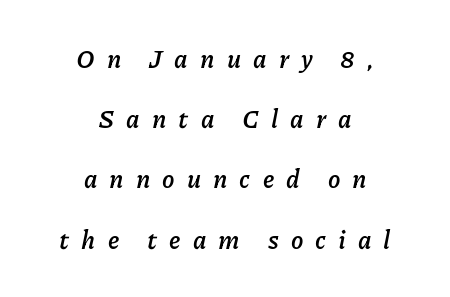
The image shows 25 px bold type, italic (leaning right); set centered, loose line spacing (2.41x), unusually wide letter spacing (+0.48 em), not underlined.
